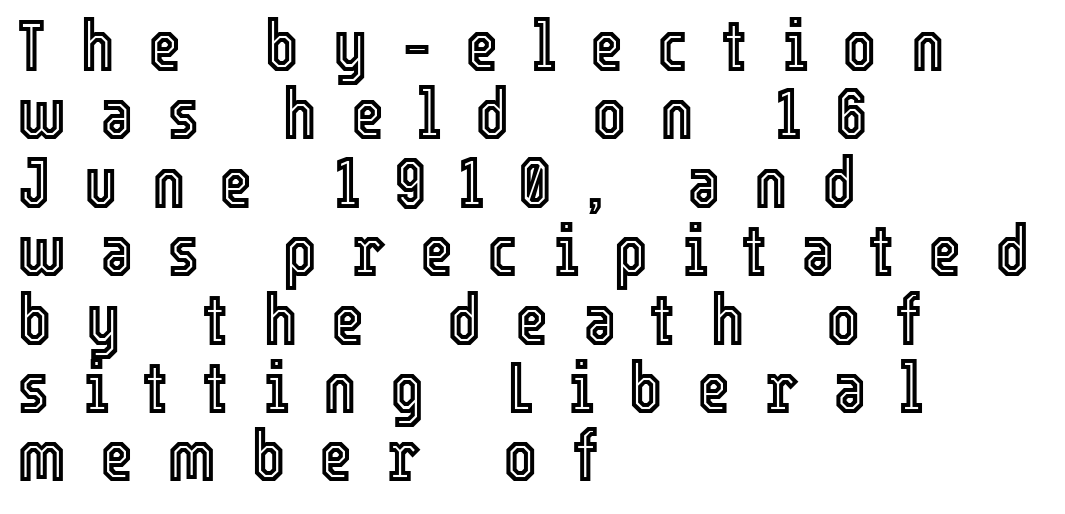
Line spacing here is tight. Italic: no, the glyphs are upright roman. The compositor pushed each line to the left boundary. A bare baseline throughout the passage. Honestly, the letter spacing is so wide it's the main thing you notice. Proportional: the letters do not fall into vertical columns.
